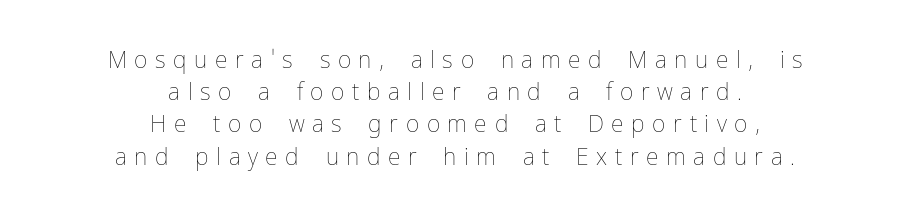
Tracking value appears strongly positive — letters spread wide. Has an underline been added? It has not. The vertical gap from one line to the next is medium. Italic? Not at all — the glyphs are vertical. Weight class: somewhere from thin through regular. Centered paragraph, ragged on both sides.
